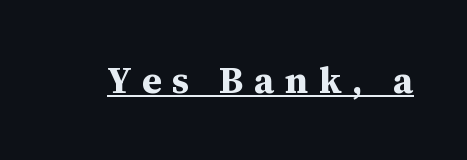
The image shows 37 px bold serif type, upright; set unusually wide letter spacing (+0.29 em), underlined; medium stroke contrast and a medium x-height.
